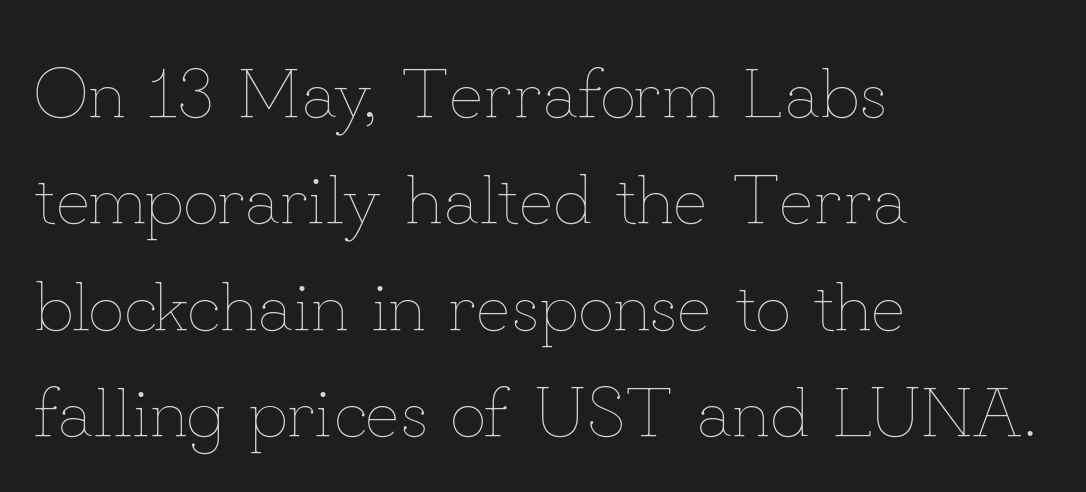
Q: Is the text bold? A: No.
Q: Is the text italic (slanted)? A: No, it is upright.
Q: Is the text underlined? A: No.
Q: How is the paragraph aligned? A: Left-aligned.
Q: Is the spacing between letters normal or unusually wide? A: Normal.
Q: Is the spacing between lines tight, normal or loose? A: Normal.
Q: Width (condensed, normal, or wide)? A: Normal.
Q: Stroke contrast? A: Low.
Q: x-height? A: Small.
Q: Monospaced? A: No.
